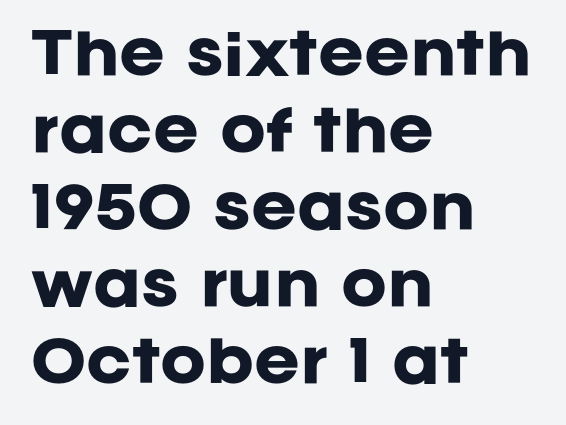
Q: Is the text bold? A: Yes.
Q: Is the text italic (slanted)? A: No, it is upright.
Q: Is the typeface a serif or a sans-serif typeface? A: Sans-serif.
Q: Is the text underlined? A: No.
Q: How is the paragraph aligned? A: Left-aligned.
Q: Is the spacing between letters normal or unusually wide? A: Normal.
Q: Is the spacing between lines tight, normal or loose? A: Normal.
Q: Width (condensed, normal, or wide)? A: Normal.
Q: Stroke contrast? A: Low.
Q: x-height? A: Large.
Q: Monospaced? A: No.
